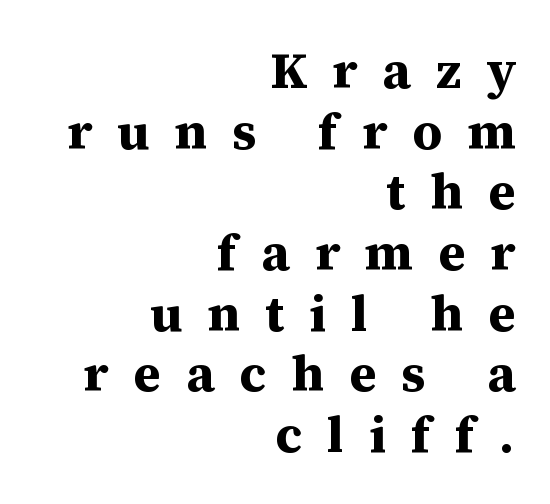
The image shows 51 px bold serif type, upright; set right-aligned, line spacing 1.19x, unusually wide letter spacing (+0.49 em), not underlined; medium stroke contrast and a medium x-height.
